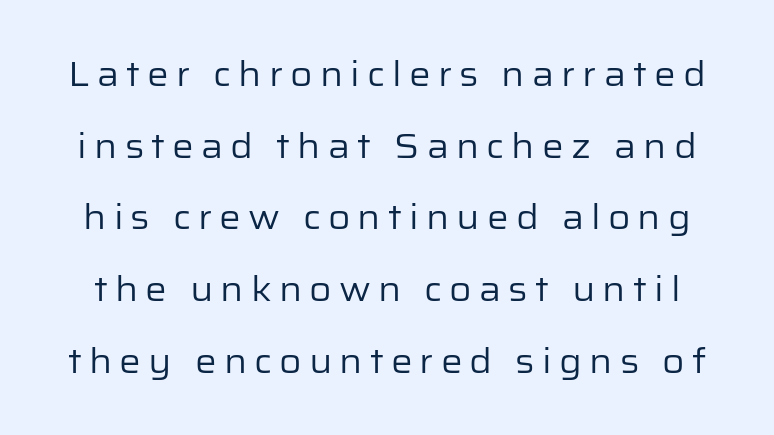
{"serif": "no", "italic": "no", "bold": "no", "weight": "regular", "width": "normal", "stroke_contrast": "low", "x_height": "medium", "monospaced": "no", "underline": "no", "line_spacing": "loose", "line_spacing_ratio": 2.11, "letter_spacing": "wide", "letter_spacing_em": 0.21, "glyph_px": 34}
